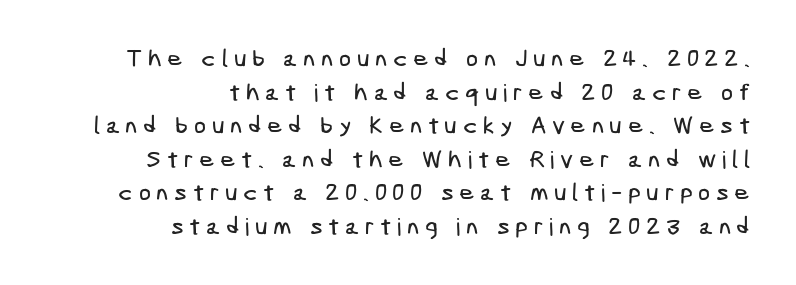
{"underline": "no", "align": "right", "line_spacing": "normal", "line_spacing_ratio": 1.4, "letter_spacing": "wide", "letter_spacing_em": 0.23, "glyph_px": 24}
